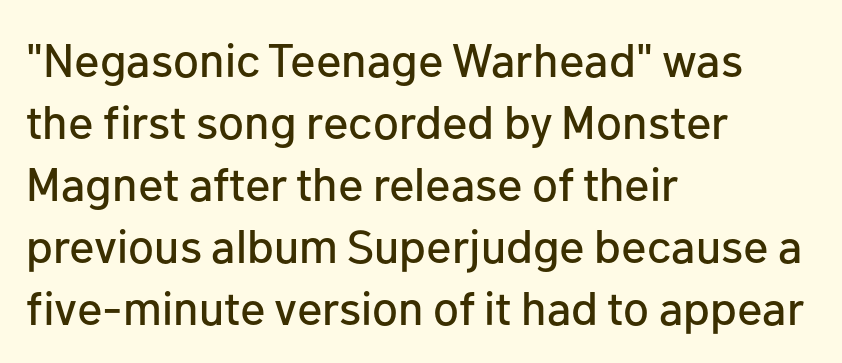
{"serif": "no", "italic": "no", "width": "normal", "stroke_contrast": "low", "x_height": "medium", "monospaced": "no", "underline": "no", "align": "left", "line_spacing": "normal", "line_spacing_ratio": 1.32, "letter_spacing": "normal", "letter_spacing_em": 0.0, "glyph_px": 47}
